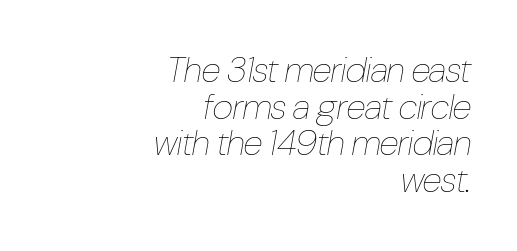
The image shows 36 px thin, condensed type, italic (leaning right); set right-aligned, tight line spacing (1.02x), normal letter spacing, not underlined; low stroke contrast and a medium x-height.
